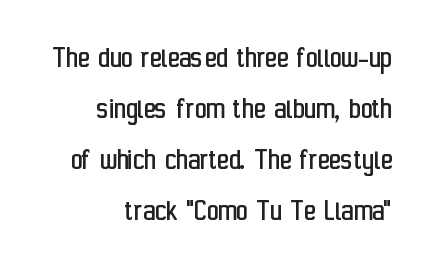
Q: Is the text bold? A: No.
Q: Is the text italic (slanted)? A: No, it is upright.
Q: Is the typeface a serif or a sans-serif typeface? A: Sans-serif.
Q: Is the text underlined? A: No.
Q: Is the spacing between letters normal or unusually wide? A: Normal.
Q: Is the spacing between lines tight, normal or loose? A: Normal.
Q: Width (condensed, normal, or wide)? A: Condensed.
Q: Stroke contrast? A: Low.
Q: x-height? A: Medium.
Q: Monospaced? A: No.
